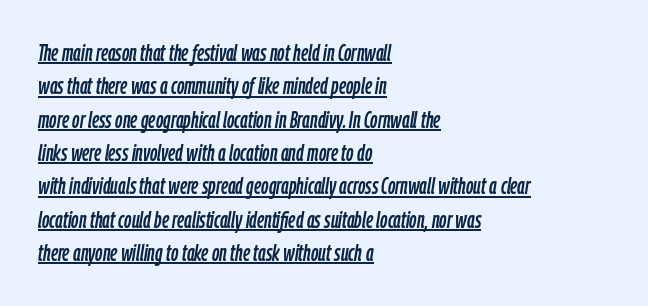
The image shows 23 px text type, italic (leaning right); set left-aligned, normal line spacing (1.45x), normal letter spacing, underlined.
